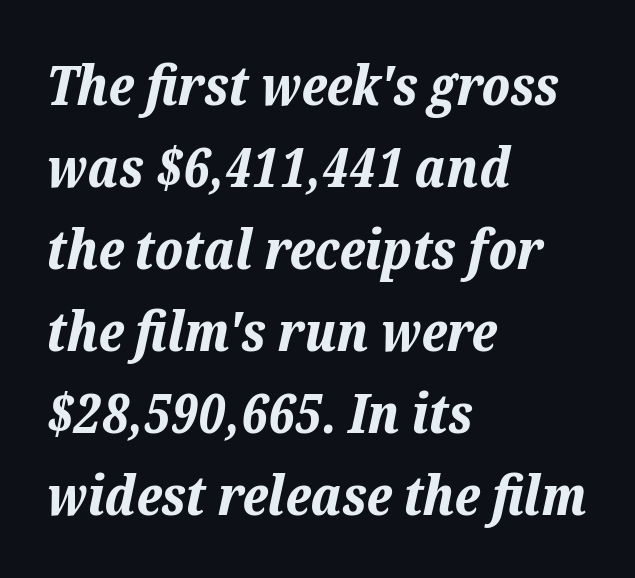
These words are printed bold, with thick strokes throughout. Caption: multi-line text, flush left, ragged right. This rendering features lettering with no underline. The vertical gap from one line to the next is medium.
